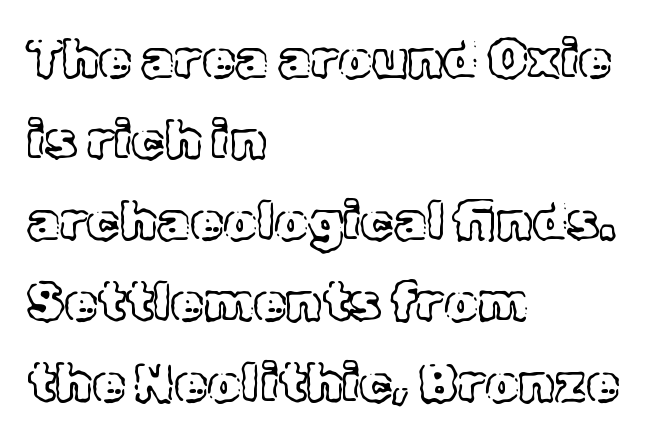
{"italic": "no", "width": "normal", "x_height": "medium", "monospaced": "no", "underline": "no", "align": "left", "line_spacing": "normal", "line_spacing_ratio": 1.53, "letter_spacing": "normal", "letter_spacing_em": 0.0, "glyph_px": 53}
